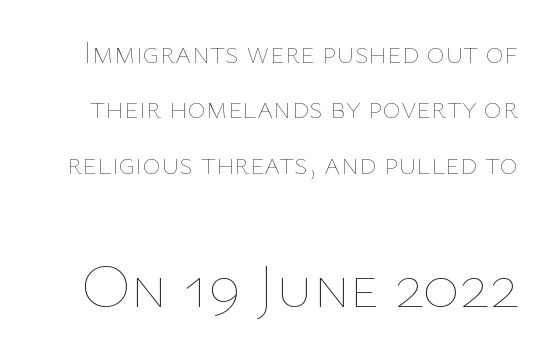
This sample uses plain, unmodified letter spacing. Do the characters align in a grid? No, the font is proportional. When letters stand straight like this, we call the style roman or upright. The letters look calm and open, with moderate or lighter stems. Which chunk is bigger? The second one — the bottom block dwarfs the top.
